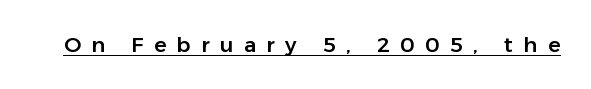
The image shows 21 px text type, upright; set unusually wide letter spacing (+0.49 em), underlined.
